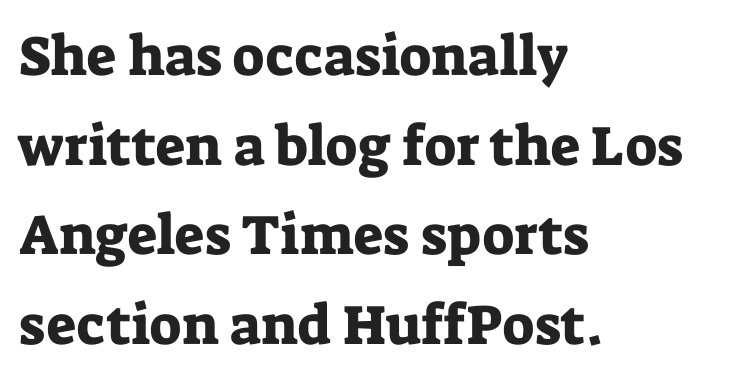
{"serif": "yes", "italic": "no", "width": "normal", "stroke_contrast": "low", "x_height": "medium", "monospaced": "no", "underline": "no", "align": "left", "line_spacing": "normal", "line_spacing_ratio": 1.6, "letter_spacing": "normal", "letter_spacing_em": 0.0, "glyph_px": 56}
